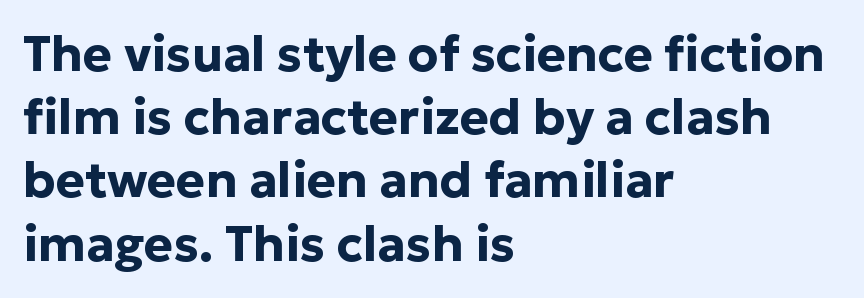
Plain, unruled lines of type. Is this a sans? Yes — the strokes have no serifs. Varying glyph widths throughout — classic text-font behaviour. Here the glyphs are tracked normally, forming tight word shapes. Alignment: flush left.
